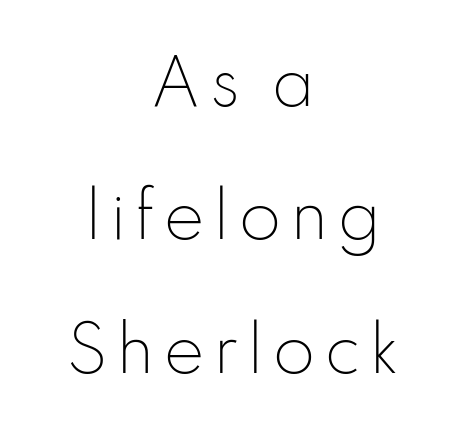
Q: Is the text bold? A: No.
Q: Is the text italic (slanted)? A: No, it is upright.
Q: Is the typeface a serif or a sans-serif typeface? A: Sans-serif.
Q: Is the text underlined? A: No.
Q: How is the paragraph aligned? A: Centered.
Q: Is the spacing between lines tight, normal or loose? A: Loose.
Q: Width (condensed, normal, or wide)? A: Normal.
Q: Stroke contrast? A: Low.
Q: x-height? A: Small.
Q: Monospaced? A: No.
